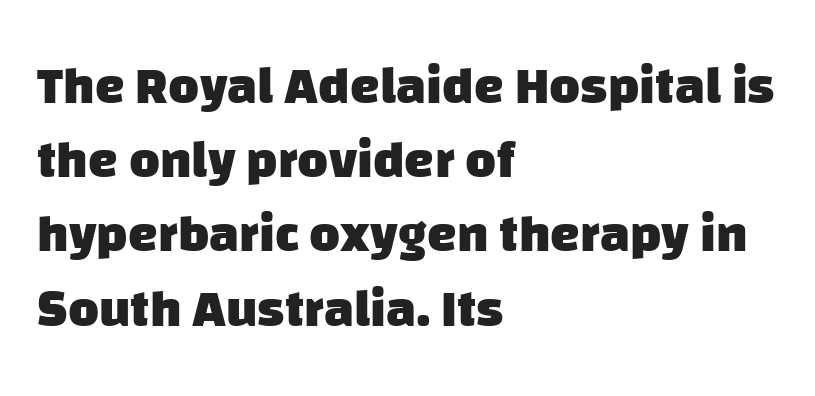
{"serif": "no", "bold": "yes", "weight": "heavy", "width": "normal", "stroke_contrast": "low", "x_height": "large", "monospaced": "no", "underline": "no", "align": "left", "line_spacing": "normal", "line_spacing_ratio": 1.4, "letter_spacing": "normal", "letter_spacing_em": 0.0, "glyph_px": 53}
